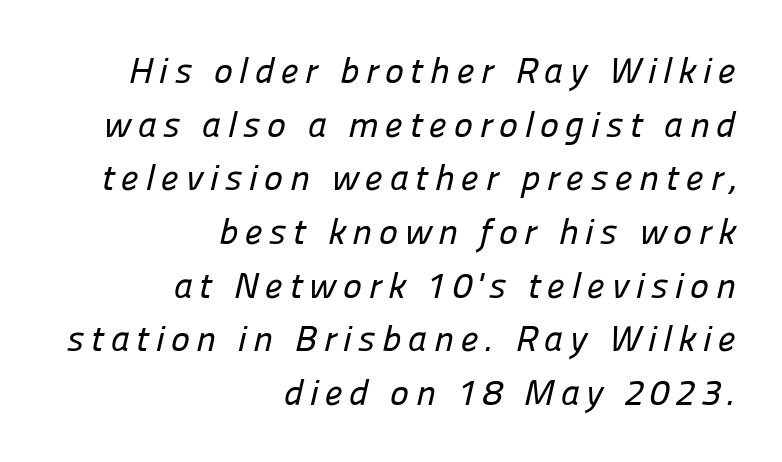
Character widths vary here, with narrow letters taking less room than wide ones. Classification — sans serif. Horizontal bands of white between lines are of average thickness. Line ends are locked; line starts wander. The specimen omits any rule beneath the text block's lines.
